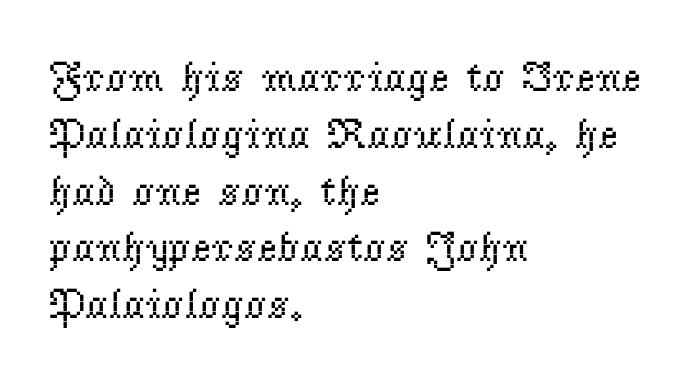
The image shows 43 px regular-weight serif type, upright; set left-aligned, normal line spacing (1.32x), normal letter spacing, not underlined; low stroke contrast and a small x-height.
